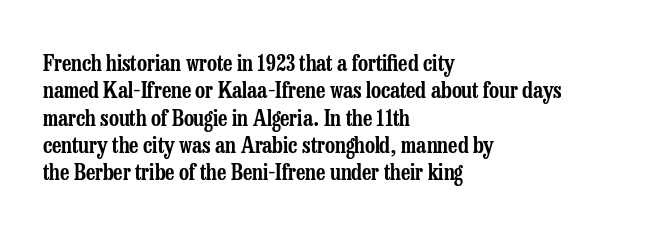
The image shows 22 px text type, upright; set left-aligned, line spacing 1.24x, normal letter spacing, not underlined.
